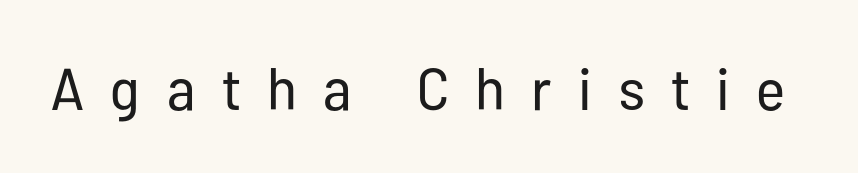
{"serif": "no", "italic": "no", "bold": "no", "weight": "regular", "width": "condensed", "stroke_contrast": "low", "x_height": "medium", "monospaced": "no", "underline": "no", "letter_spacing": "wide", "letter_spacing_em": 0.45, "glyph_px": 59}
